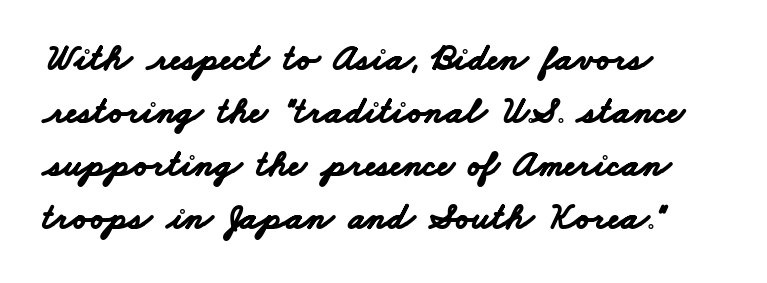
The image shows 37 px bold, wide sans-serif type; set left-aligned, normal line spacing (1.43x), normal letter spacing, not underlined; low stroke contrast and a small x-height.
